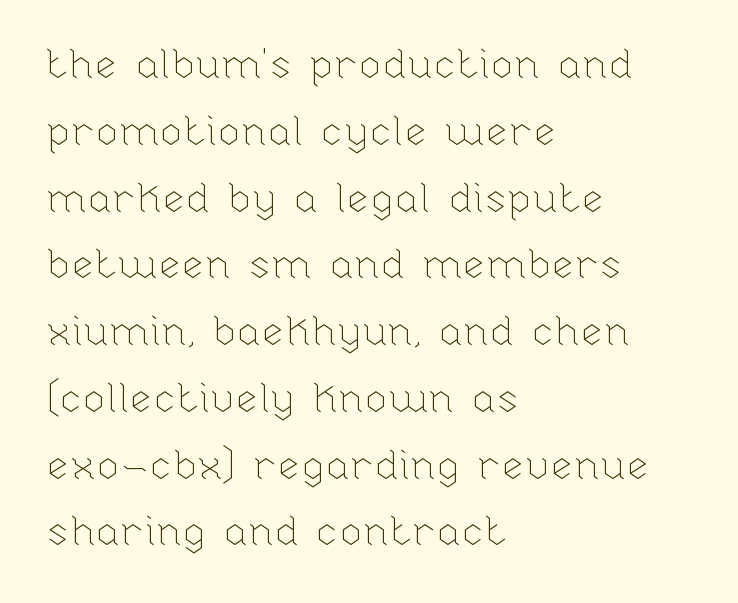
Q: Is the text bold? A: No.
Q: Is the text italic (slanted)? A: No, it is upright.
Q: Is the text underlined? A: No.
Q: How is the paragraph aligned? A: Left-aligned.
Q: Is the spacing between letters normal or unusually wide? A: Normal.
Q: Is the spacing between lines tight, normal or loose? A: Normal.
Q: Width (condensed, normal, or wide)? A: Normal.
Q: Stroke contrast? A: Low.
Q: x-height? A: Medium.
Q: Monospaced? A: No.
